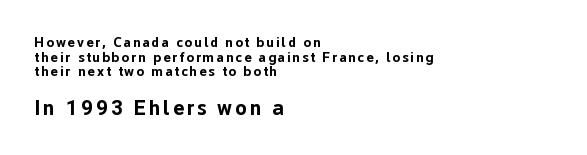
{"italic": "no", "bold": "yes", "underline": "no", "align": "left", "line_spacing": "tight", "line_spacing_ratio": 1.05, "larger_block": "second", "size_ratio": 1.5, "glyph_px": 21}
